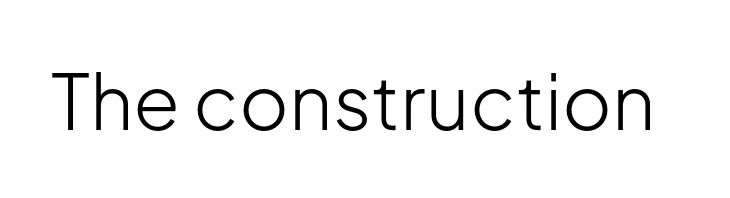
{"serif": "no", "italic": "no", "bold": "no", "weight": "light", "width": "normal", "stroke_contrast": "low", "x_height": "medium", "monospaced": "no", "underline": "no", "letter_spacing": "normal", "letter_spacing_em": 0.0, "glyph_px": 76}
